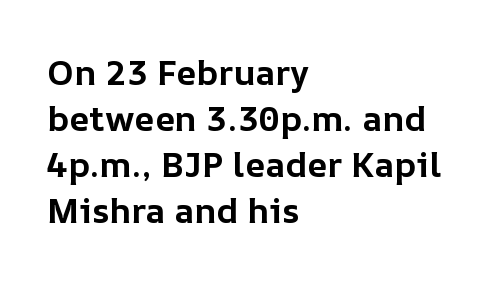
The image shows 35 px bold type, upright; set left-aligned, normal line spacing (1.31x), normal letter spacing, not underlined; low stroke contrast and a medium x-height.
